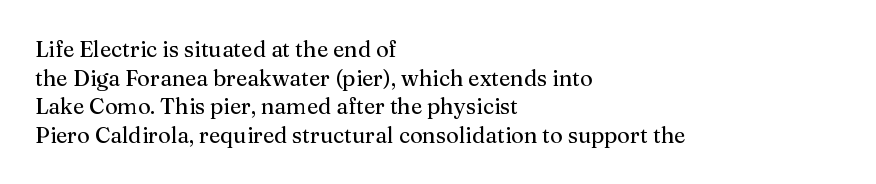
{"italic": "no", "bold": "no", "underline": "no", "align": "left", "line_spacing": "normal", "line_spacing_ratio": 1.3, "letter_spacing": "normal", "letter_spacing_em": 0.0, "glyph_px": 22}
